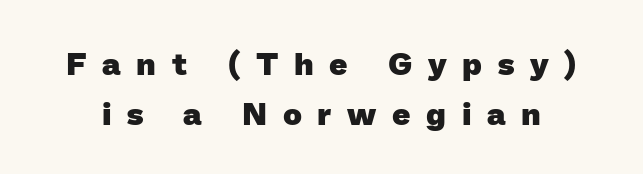
Baseline-to-baseline distance is the conventional proportion of letter height. Set as a true bold cut, around the 700 mark. Character widths vary here, with narrow letters taking less room than wide ones. The tracking reads as deliberately expanded to a designer's eye. The passage shown is not underscored anywhere. The characters display no serif detailing; their extremities are plain.
